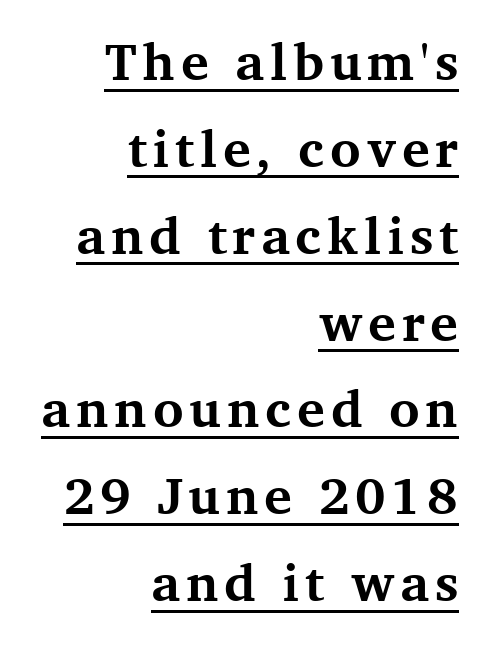
The image shows 52 px bold serif type, upright; set right-aligned, normal line spacing (1.67x), underlined; medium stroke contrast and a medium x-height.
